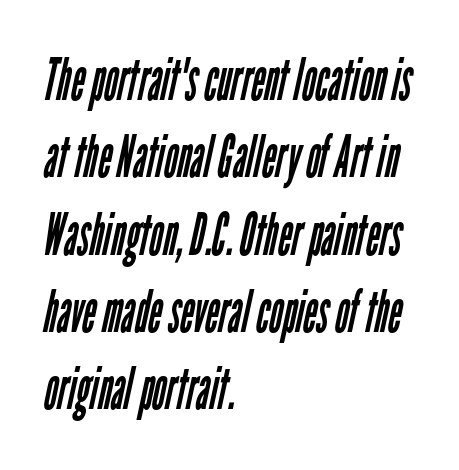
Q: Is the text bold? A: No.
Q: Is the typeface a serif or a sans-serif typeface? A: Sans-serif.
Q: Is the text underlined? A: No.
Q: How is the paragraph aligned? A: Left-aligned.
Q: Is the spacing between letters normal or unusually wide? A: Normal.
Q: Is the spacing between lines tight, normal or loose? A: Normal.
Q: Width (condensed, normal, or wide)? A: Condensed.
Q: Stroke contrast? A: Low.
Q: x-height? A: Medium.
Q: Monospaced? A: No.
